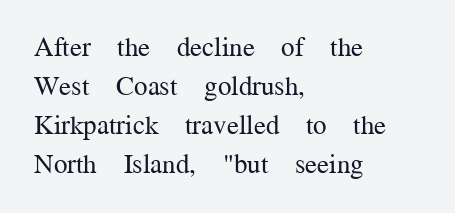
The image shows 27 px text type, upright; set left-aligned, normal line spacing (1.44x), normal letter spacing, not underlined.
